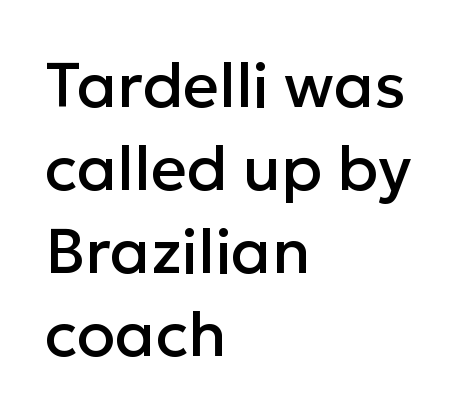
Here the designer chose a conventional face with non-uniform glyph widths. Look at the tracking — it's just the regular setting, nothing added. Notice how the passage keeps a crisp vertical edge on the left only. Vertical strokes here are truly vertical. No word sits above an underline. Leading: standard.
